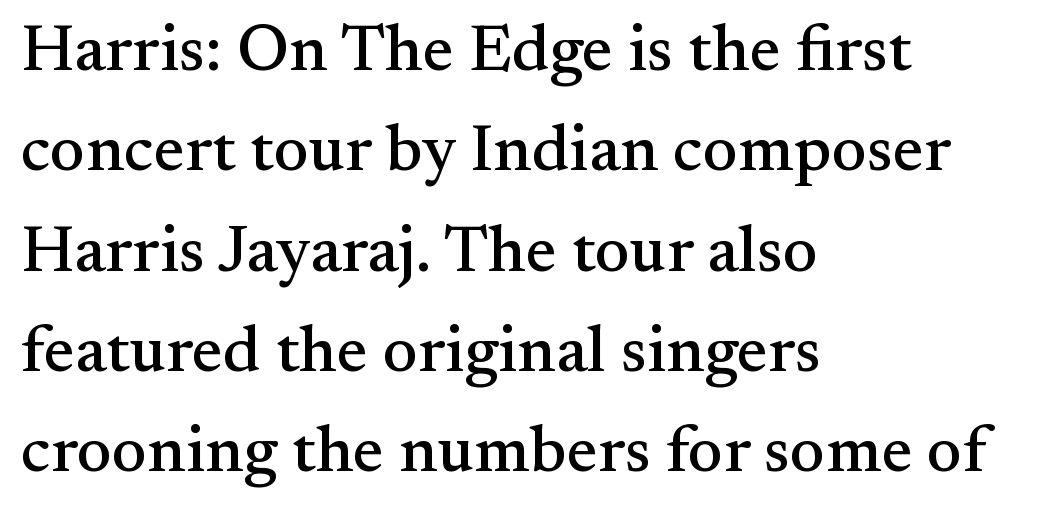
A normal amount of white space separates one row of letters from the next. The setting favours the left margin, as ordinary paragraphs usually do. Think of a printed novel: that variable character pitch is what you see here. The rendering shows small feet on the letterforms — a serif design. What stands out about the letter spacing? Nothing — it is the standard amount.
